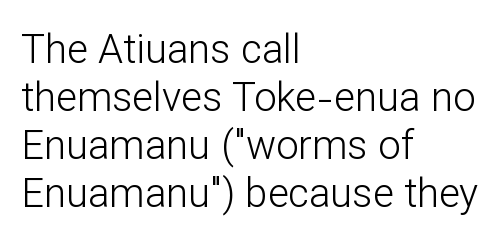
Think of a printed novel: that variable character pitch is what you see here. Between one letter and the next there's only the usual sliver of space. Teacher's note: observe the even left margin — that is flush-left alignment. Honestly, there is no underline to notice here at all. The characters display no serif detailing; their extremities are plain. This sample uses an upright cut, with every glyph sitting square on the baseline.
